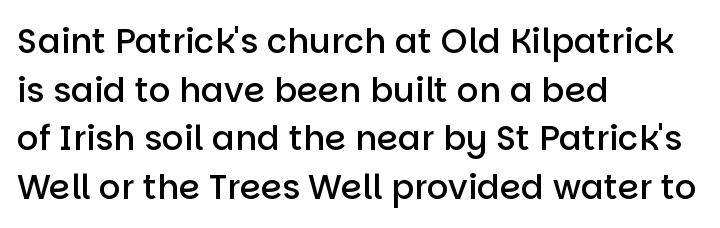
Q: Is the text bold? A: Semi-bold.
Q: Is the text italic (slanted)? A: No, it is upright.
Q: Is the typeface a serif or a sans-serif typeface? A: Sans-serif.
Q: Is the text underlined? A: No.
Q: How is the paragraph aligned? A: Left-aligned.
Q: Is the spacing between letters normal or unusually wide? A: Normal.
Q: Is the spacing between lines tight, normal or loose? A: Normal.
Q: Width (condensed, normal, or wide)? A: Normal.
Q: Stroke contrast? A: Low.
Q: x-height? A: Large.
Q: Monospaced? A: No.
